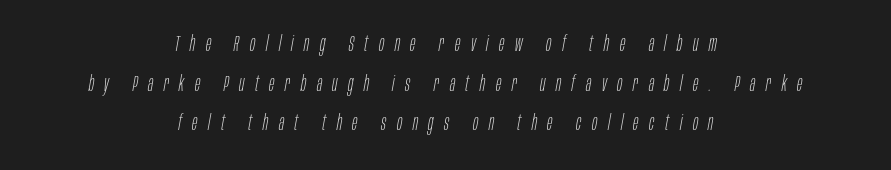
The image shows 22 px text type, italic (leaning right); set centered, line spacing 1.8x, unusually wide letter spacing (+0.48 em), not underlined.
